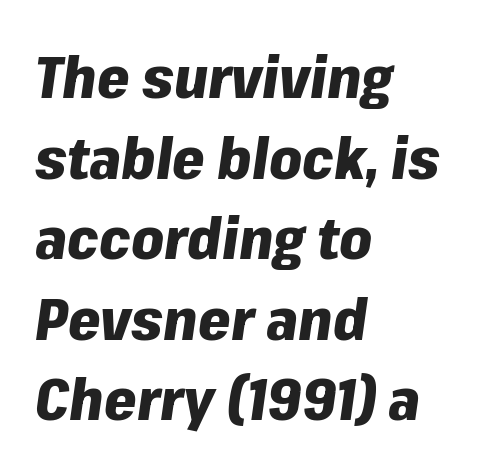
{"italic": "yes", "lean": "right", "slant_degrees": 8, "bold": "yes", "weight": "heavy", "width": "normal", "stroke_contrast": "low", "x_height": "medium", "monospaced": "no", "underline": "no", "align": "left", "line_spacing": "normal", "line_spacing_ratio": 1.39, "letter_spacing": "normal", "letter_spacing_em": 0.0, "glyph_px": 58}
